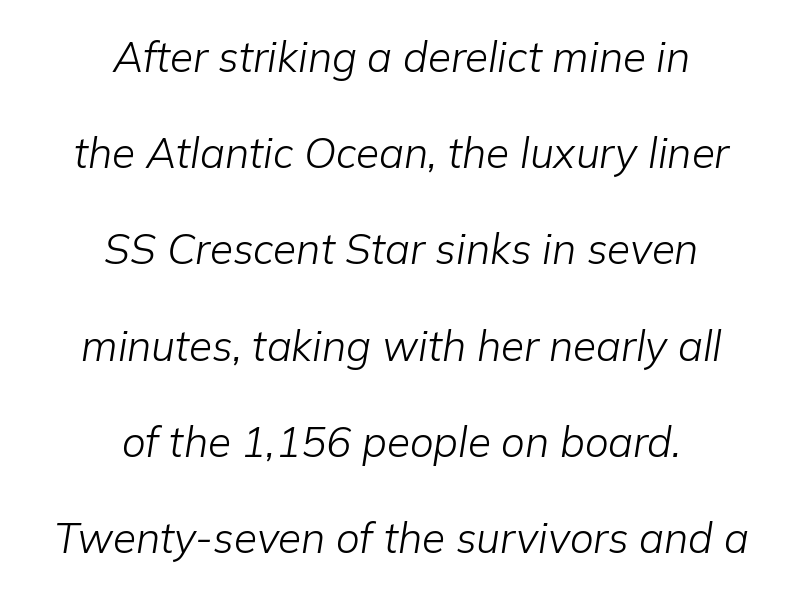
Q: Is the text bold? A: No.
Q: Is the text italic (slanted)? A: Yes, it leans right by about 9 degrees.
Q: Is the text underlined? A: No.
Q: How is the paragraph aligned? A: Centered.
Q: Is the spacing between letters normal or unusually wide? A: Normal.
Q: Is the spacing between lines tight, normal or loose? A: Loose.
Q: Width (condensed, normal, or wide)? A: Normal.
Q: Stroke contrast? A: Low.
Q: x-height? A: Medium.
Q: Monospaced? A: No.
